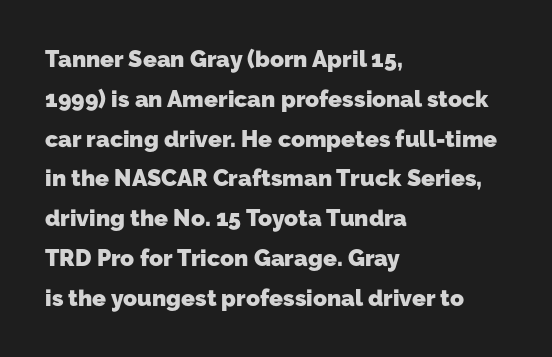
Q: Is the text bold? A: Yes.
Q: Is the text underlined? A: No.
Q: How is the paragraph aligned? A: Left-aligned.
Q: Is the spacing between letters normal or unusually wide? A: Normal.
